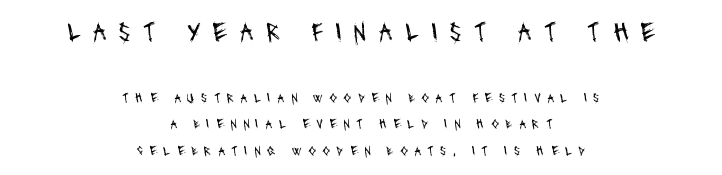
Between one letter and the next there's a generous, obvious gap. The whitespace from short lines is split evenly between both sides. A student would notice the top passage is typeset larger than what follows. Is the type heavy? It reads as light-to-regular instead. Underlining? Definitely not there.
